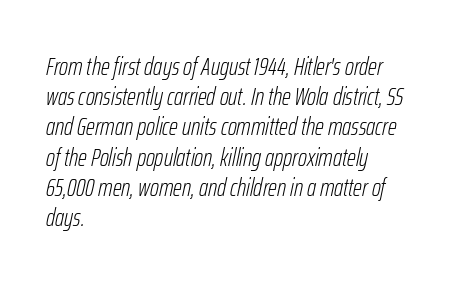
The image shows 25 px text type, italic (leaning right); set left-aligned, line spacing 1.21x, normal letter spacing, not underlined.
